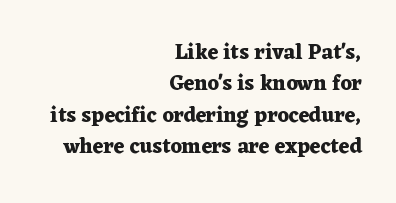
{"italic": "no", "bold": "yes", "underline": "no", "align": "right", "line_spacing": "normal", "line_spacing_ratio": 1.5, "letter_spacing": "normal", "letter_spacing_em": 0.0, "glyph_px": 21}
